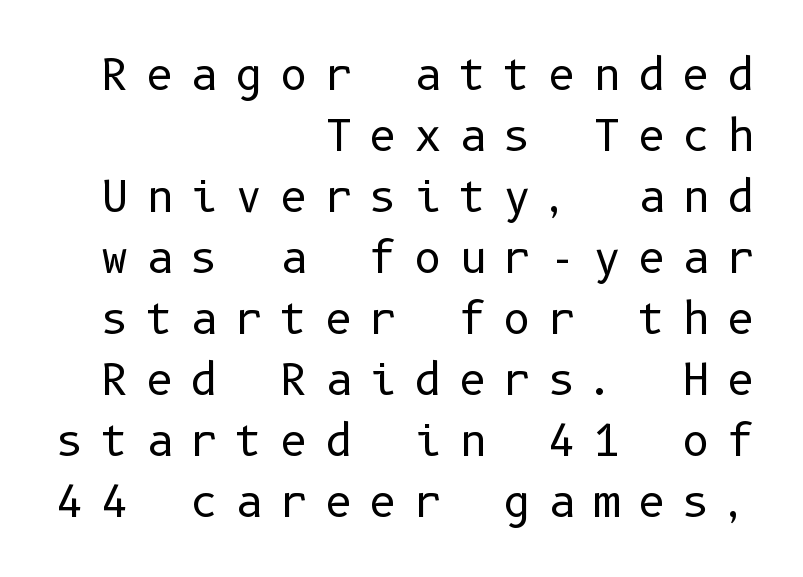
The image shows 43 px regular-weight sans-serif type, upright; set right-aligned, normal line spacing (1.42x), unusually wide letter spacing (+0.39 em), not underlined; low stroke contrast and a medium x-height.
